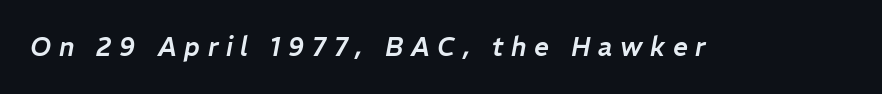
Q: Is the text italic (slanted)? A: Yes, it leans right by about 11 degrees.
Q: Is the text underlined? A: No.
Q: Is the spacing between letters normal or unusually wide? A: Unusually wide.
